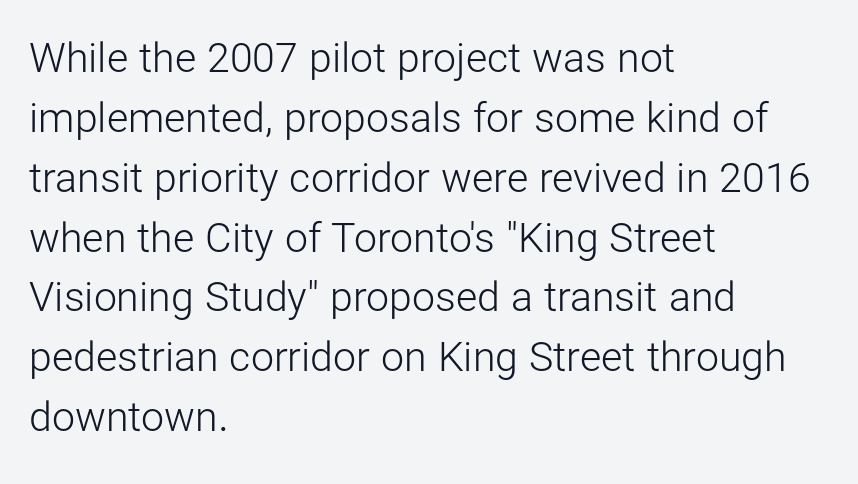
The image shows 41 px light sans-serif type, upright; set left-aligned, normal line spacing (1.46x), normal letter spacing, not underlined; low stroke contrast and a medium x-height.
